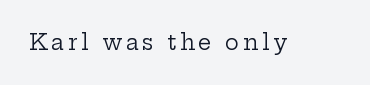
{"italic": "no", "bold": "no", "underline": "no", "glyph_px": 21}
